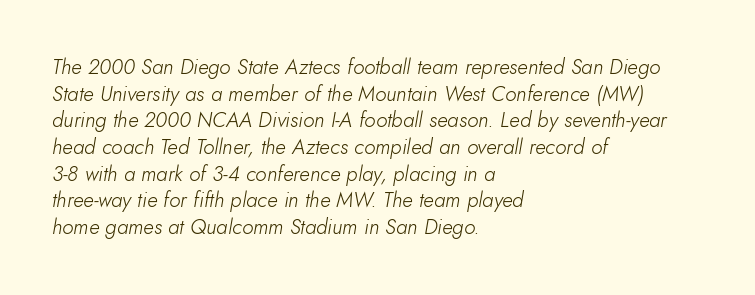
This reads as an unemphasized weight, regular at the heaviest. Characters follow at the spacing the type designer built in. These lines were composed using italics. Each row of text sits above clean, open space. Teacher's note: observe the even left margin — that is flush-left alignment. What's the leading like? Ordinary, nothing unusual.
